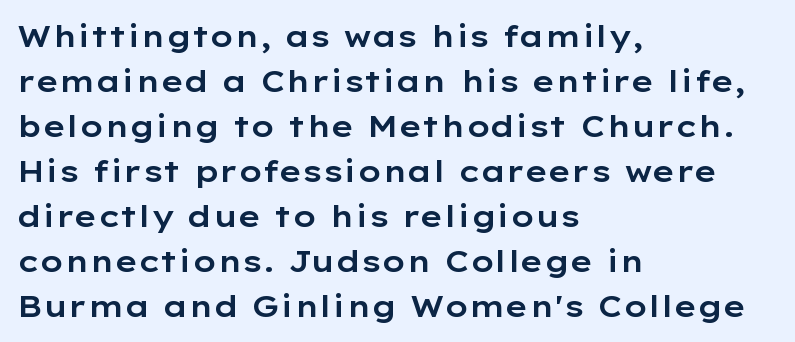
Q: Is the text italic (slanted)? A: No, it is upright.
Q: Is the typeface a serif or a sans-serif typeface? A: Sans-serif.
Q: Is the text underlined? A: No.
Q: How is the paragraph aligned? A: Left-aligned.
Q: Is the spacing between letters normal or unusually wide? A: Normal.
Q: Is the spacing between lines tight, normal or loose? A: Normal.
Q: Width (condensed, normal, or wide)? A: Wide.
Q: Stroke contrast? A: Low.
Q: x-height? A: Medium.
Q: Monospaced? A: No.
